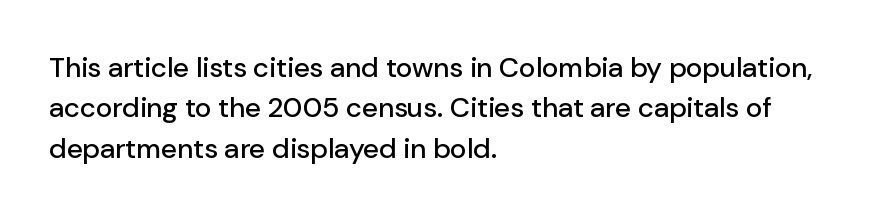
The image shows 28 px sans-serif type, upright; set left-aligned, normal line spacing (1.44x), normal letter spacing, not underlined; low stroke contrast and a medium x-height.
